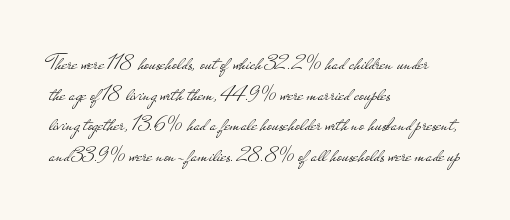
The image shows 22 px text type; set left-aligned, normal line spacing (1.39x), normal letter spacing, not underlined.
